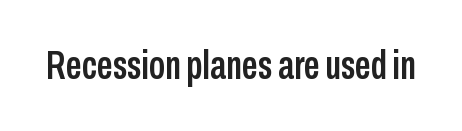
{"serif": "no", "italic": "no", "width": "condensed", "stroke_contrast": "low", "x_height": "medium", "monospaced": "no", "underline": "no", "letter_spacing": "normal", "letter_spacing_em": 0.0, "glyph_px": 40}
